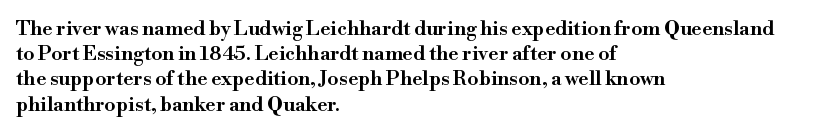
The image shows 20 px text type, upright; set left-aligned, normal line spacing (1.26x), normal letter spacing, not underlined.
